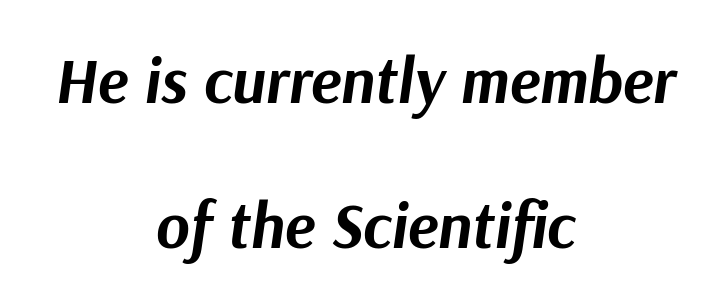
The rendering uses a large line-height, opening up the rows. This rendering leaves character spacing at its baseline value. Notice how thick the strokes are: this is what a full bold looks like. Which margin do the lines hug? Neither — every line sits in the middle. Is this a fixed-width face? No — the glyphs have proportional, varying widths. Descender tails drop into unmarked territory.
